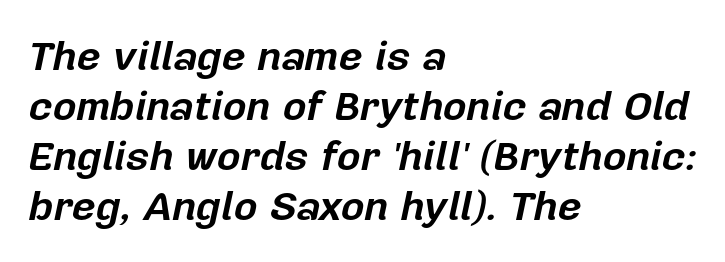
{"italic": "yes", "lean": "right", "slant_degrees": 12, "bold": "yes", "weight": "bold", "width": "normal", "stroke_contrast": "low", "x_height": "medium", "monospaced": "no", "underline": "no", "align": "left", "line_spacing_ratio": 1.22, "letter_spacing": "normal", "letter_spacing_em": 0.0, "glyph_px": 41}
